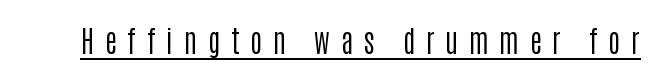
The image shows 29 px regular-weight, condensed sans-serif type, upright; set unusually wide letter spacing (+0.37 em), underlined; low stroke contrast and a large x-height.
